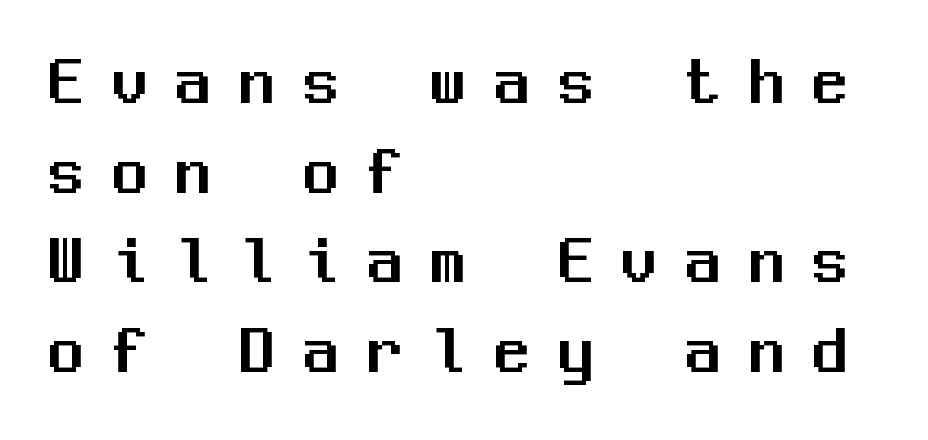
{"serif": "no", "italic": "no", "width": "normal", "stroke_contrast": "medium", "x_height": "medium", "monospaced": "yes", "underline": "no", "align": "left", "line_spacing": "normal", "line_spacing_ratio": 1.28, "letter_spacing": "wide", "letter_spacing_em": 0.41, "glyph_px": 70}
